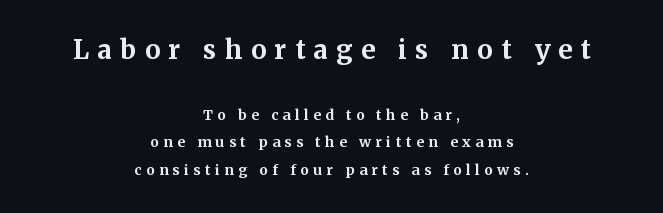
Q: Is the text bold? A: Yes.
Q: Is the text italic (slanted)? A: No, it is upright.
Q: Is the text underlined? A: No.
Q: How is the paragraph aligned? A: Centered.
Q: Is the spacing between letters normal or unusually wide? A: Unusually wide.
Q: Is the spacing between lines tight, normal or loose? A: Loose.
Q: Which block of text is set in a larger size, the first (top) or the second (bottom)? A: The first (top) one.
